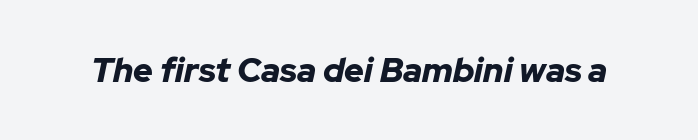
Thick stems and heavy bowls — unmistakably bold. These lines are rendered in a variable-pitch font. In terms of posture, this sample is oblique. How are the letters spaced? Ordinarily, with no added tracking. Nobody drew a line under any word here.
